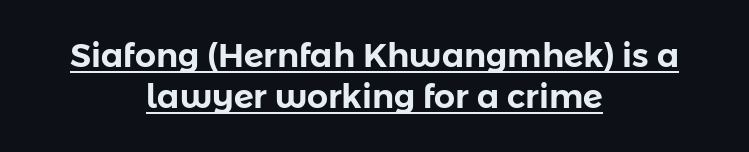
Q: Is the text italic (slanted)? A: No, it is upright.
Q: Is the typeface a serif or a sans-serif typeface? A: Sans-serif.
Q: Is the text underlined? A: Yes.
Q: How is the paragraph aligned? A: Centered.
Q: Is the spacing between letters normal or unusually wide? A: Normal.
Q: Width (condensed, normal, or wide)? A: Normal.
Q: Stroke contrast? A: Low.
Q: x-height? A: Medium.
Q: Monospaced? A: No.
